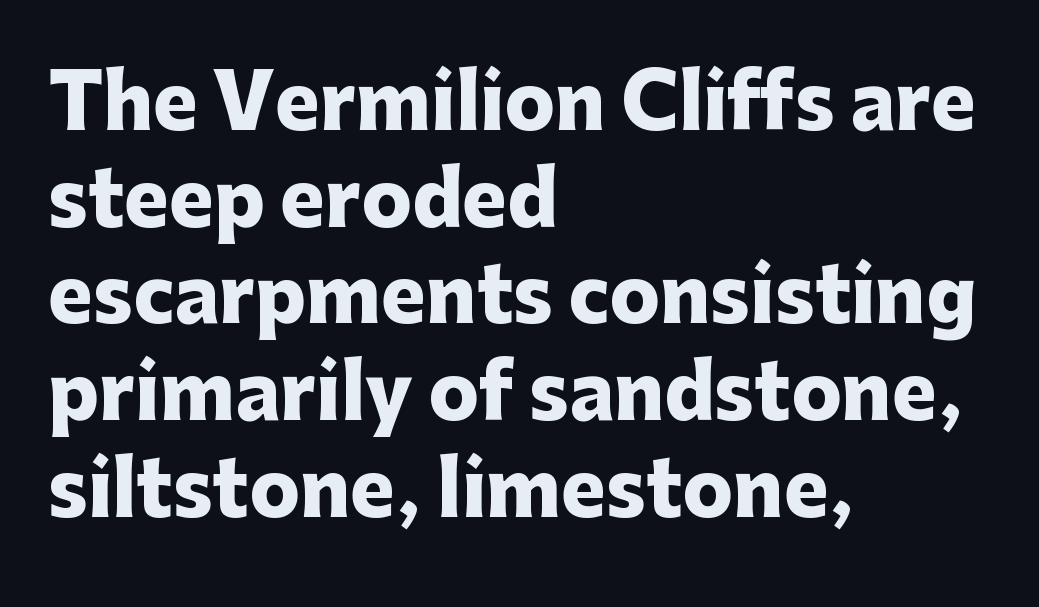
Q: Is the text bold? A: Yes.
Q: Is the text italic (slanted)? A: No, it is upright.
Q: Is the typeface a serif or a sans-serif typeface? A: Sans-serif.
Q: Is the text underlined? A: No.
Q: How is the paragraph aligned? A: Left-aligned.
Q: Is the spacing between letters normal or unusually wide? A: Normal.
Q: Is the spacing between lines tight, normal or loose? A: Normal.
Q: Width (condensed, normal, or wide)? A: Normal.
Q: Stroke contrast? A: Low.
Q: x-height? A: Medium.
Q: Monospaced? A: No.
